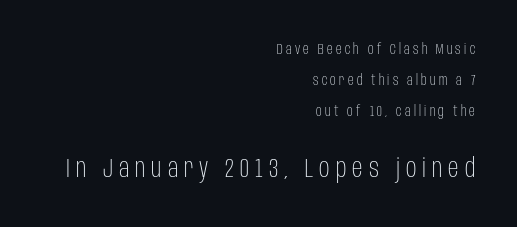
The specimen reads as upright at a glance. The lines are spread far apart with generous leading. Is the lower block the larger one? Yes — the lower block carries the bigger type. Look at the tracking — it's clearly loosened, letters drifting apart.
